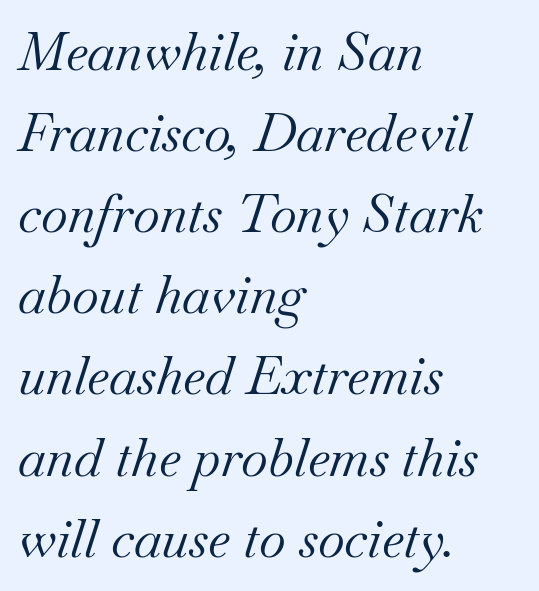
Q: Is the text bold? A: No.
Q: Is the text italic (slanted)? A: Yes, it leans right by about 18 degrees.
Q: Is the typeface a serif or a sans-serif typeface? A: Serif.
Q: Is the text underlined? A: No.
Q: How is the paragraph aligned? A: Left-aligned.
Q: Is the spacing between letters normal or unusually wide? A: Normal.
Q: Is the spacing between lines tight, normal or loose? A: Normal.
Q: Width (condensed, normal, or wide)? A: Normal.
Q: Stroke contrast? A: Medium.
Q: x-height? A: Small.
Q: Monospaced? A: No.
